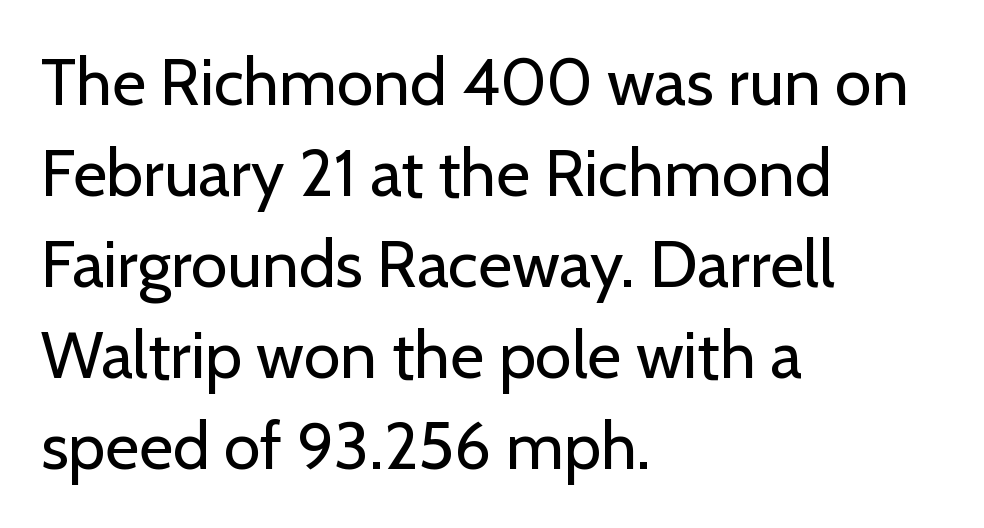
Q: Is the text bold? A: No.
Q: Is the text italic (slanted)? A: No, it is upright.
Q: Is the typeface a serif or a sans-serif typeface? A: Sans-serif.
Q: Is the text underlined? A: No.
Q: How is the paragraph aligned? A: Left-aligned.
Q: Is the spacing between letters normal or unusually wide? A: Normal.
Q: Is the spacing between lines tight, normal or loose? A: Normal.
Q: Width (condensed, normal, or wide)? A: Normal.
Q: Stroke contrast? A: Low.
Q: x-height? A: Medium.
Q: Monospaced? A: No.
